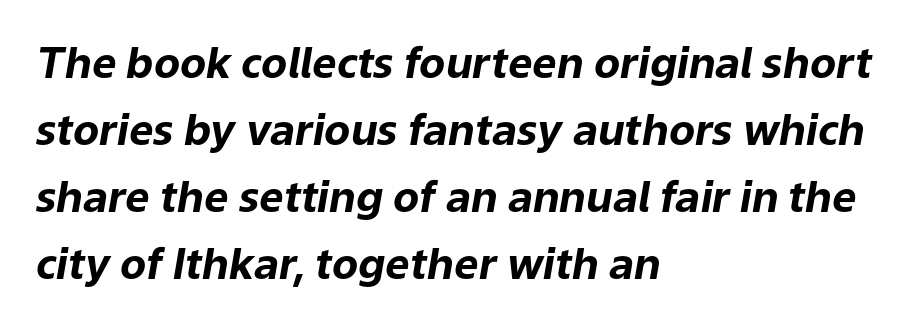
Leading: standard. This sample has the flowing, uneven cadence of proportional lettering. The typesetting leans heavy: a genuine bold. Where is the straight margin? On the left. Rendered with sloped, italic letterforms. The passage shown has conventional tracking throughout.
